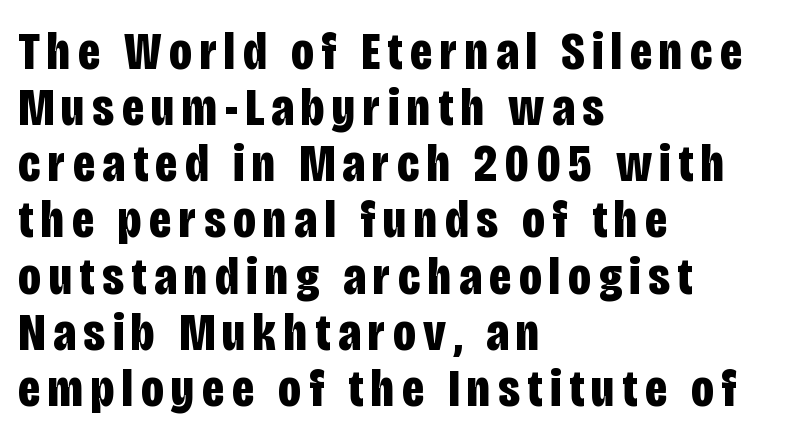
Q: Is the text bold? A: Yes.
Q: Is the text italic (slanted)? A: No, it is upright.
Q: Is the typeface a serif or a sans-serif typeface? A: Sans-serif.
Q: Is the text underlined? A: No.
Q: How is the paragraph aligned? A: Left-aligned.
Q: Is the spacing between lines tight, normal or loose? A: Tight.
Q: Width (condensed, normal, or wide)? A: Condensed.
Q: Stroke contrast? A: Low.
Q: x-height? A: Large.
Q: Monospaced? A: No.
